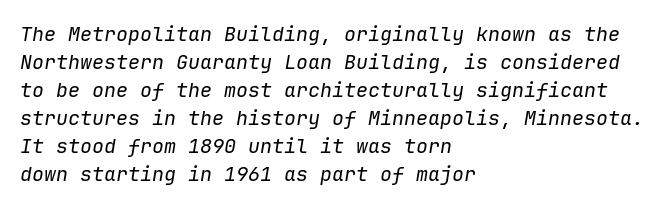
The image shows 20 px text type, italic (leaning right); set left-aligned, normal line spacing (1.4x), normal letter spacing, not underlined.
